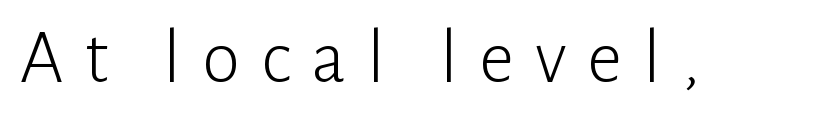
Italic? Not at all — the glyphs are vertical. Observe the wide spacing: letters keep a clear distance from each other. The letterforms sit at book weight or below. The area under the type is left untouched. To sum up the face: it is a sans, with no serifs.
